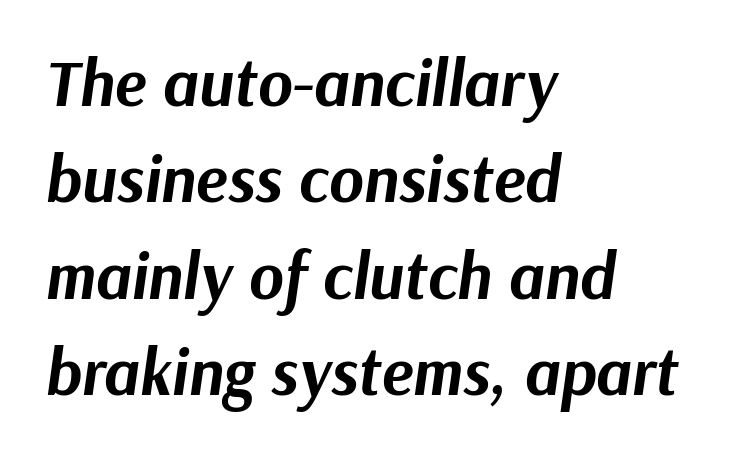
{"italic": "yes", "lean": "right", "slant_degrees": 9, "bold": "yes", "weight": "bold", "width": "normal", "stroke_contrast": "medium", "x_height": "medium", "monospaced": "no", "underline": "no", "align": "left", "line_spacing": "normal", "line_spacing_ratio": 1.46, "letter_spacing": "normal", "letter_spacing_em": 0.0, "glyph_px": 66}
